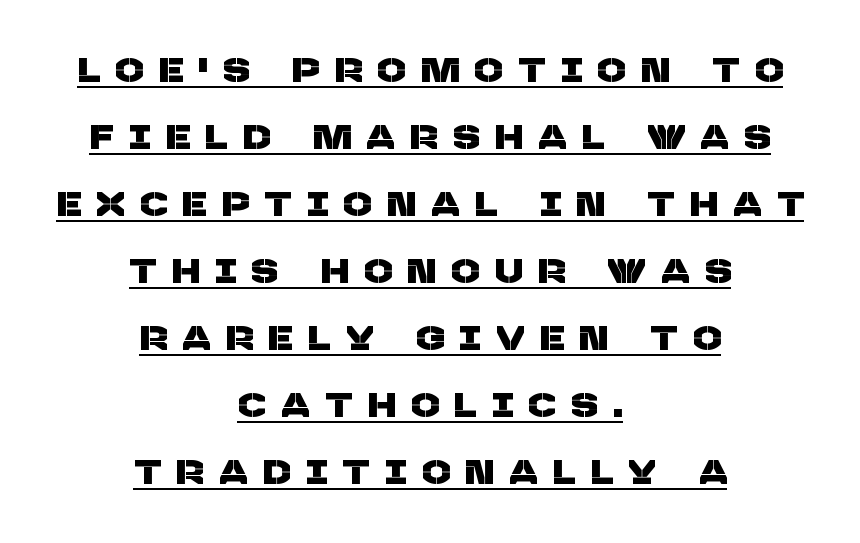
Q: Is the typeface a serif or a sans-serif typeface? A: Sans-serif.
Q: Is the text underlined? A: Yes.
Q: How is the paragraph aligned? A: Centered.
Q: Is the spacing between letters normal or unusually wide? A: Unusually wide.
Q: Is the spacing between lines tight, normal or loose? A: Loose.
Q: Width (condensed, normal, or wide)? A: Normal.
Q: Stroke contrast? A: Low.
Q: x-height? A: Large.
Q: Monospaced? A: No.
